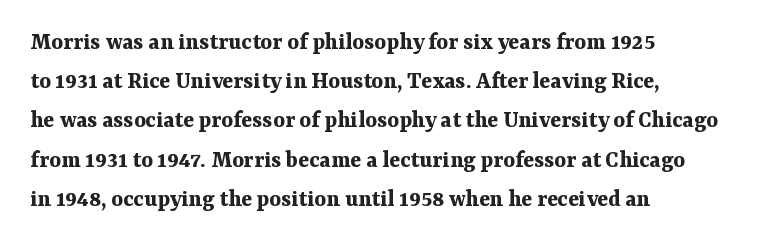
{"italic": "no", "bold": "yes", "underline": "no", "align": "left", "line_spacing": "normal", "line_spacing_ratio": 1.57, "letter_spacing": "normal", "letter_spacing_em": 0.0, "glyph_px": 25}
